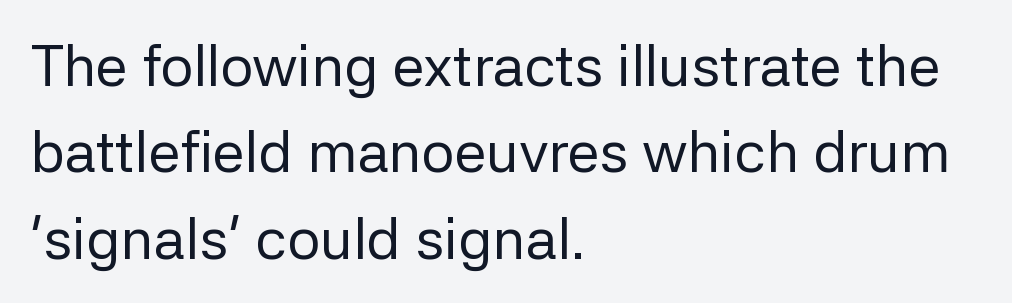
Q: Is the text bold? A: No.
Q: Is the text italic (slanted)? A: No, it is upright.
Q: Is the typeface a serif or a sans-serif typeface? A: Sans-serif.
Q: Is the text underlined? A: No.
Q: How is the paragraph aligned? A: Left-aligned.
Q: Is the spacing between letters normal or unusually wide? A: Normal.
Q: Is the spacing between lines tight, normal or loose? A: Normal.
Q: Width (condensed, normal, or wide)? A: Normal.
Q: Stroke contrast? A: Low.
Q: x-height? A: Medium.
Q: Monospaced? A: No.
